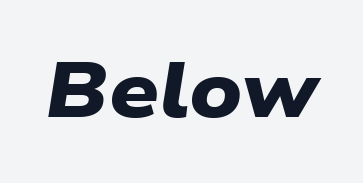
The image shows 78 px heavy, wide sans-serif type; set normal letter spacing, not underlined; low stroke contrast and a medium x-height.
